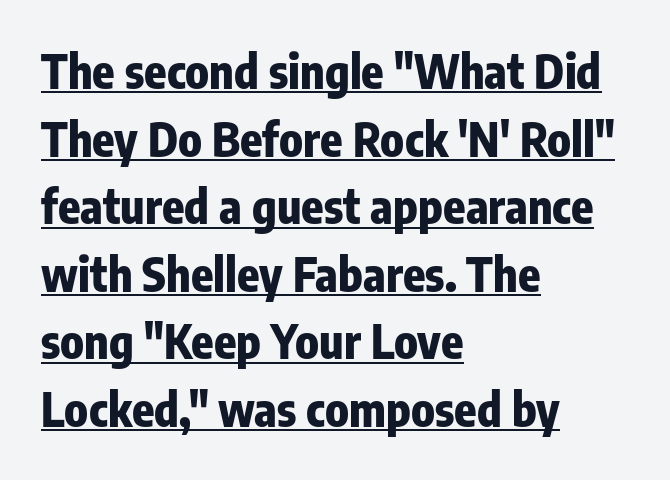
Regarding serifs, this sample does without them. Looks like regular typesetting: each glyph gets only the width it needs. The compositor pushed each line to the left boundary. Looks like someone drew a line under every word here.
